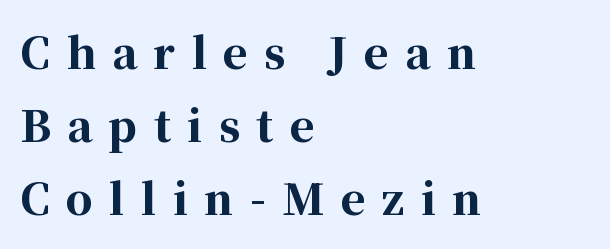
Q: Is the text bold? A: Yes.
Q: Is the text italic (slanted)? A: No, it is upright.
Q: Is the typeface a serif or a sans-serif typeface? A: Serif.
Q: Is the text underlined? A: No.
Q: How is the paragraph aligned? A: Left-aligned.
Q: Is the spacing between letters normal or unusually wide? A: Unusually wide.
Q: Width (condensed, normal, or wide)? A: Normal.
Q: Stroke contrast? A: High.
Q: x-height? A: Medium.
Q: Monospaced? A: No.
